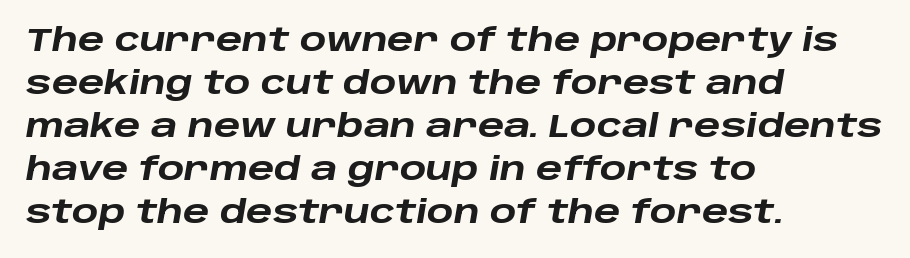
{"italic": "yes", "lean": "right", "slant_degrees": 10, "bold": "yes", "weight": "heavy", "width": "wide", "stroke_contrast": "low", "x_height": "large", "monospaced": "no", "underline": "no", "align": "left", "line_spacing": "normal", "line_spacing_ratio": 1.39, "letter_spacing": "normal", "letter_spacing_em": 0.0, "glyph_px": 31}
